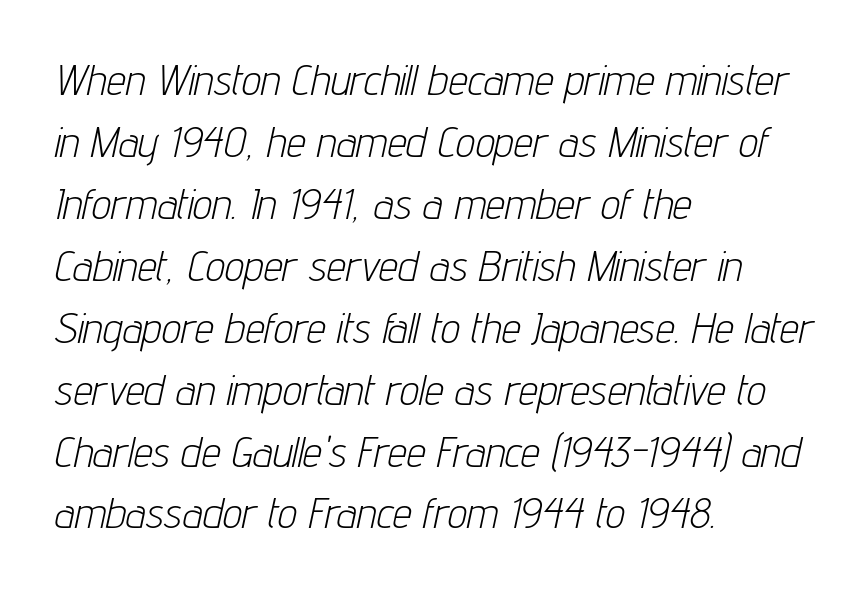
Q: Is the text bold? A: No.
Q: Is the text italic (slanted)? A: Yes, it leans right by about 12 degrees.
Q: Is the text underlined? A: No.
Q: How is the paragraph aligned? A: Left-aligned.
Q: Is the spacing between letters normal or unusually wide? A: Normal.
Q: Is the spacing between lines tight, normal or loose? A: Normal.
Q: Width (condensed, normal, or wide)? A: Condensed.
Q: Stroke contrast? A: Low.
Q: x-height? A: Medium.
Q: Monospaced? A: No.
